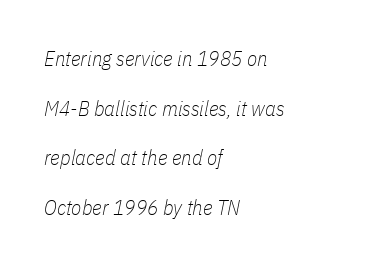
The image shows 21 px text type, italic (leaning right); set left-aligned, loose line spacing (2.36x), normal letter spacing, not underlined.
